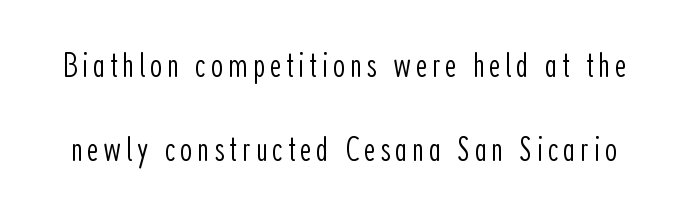
Stem width sits at or under what a default text font uses. Spacing verdict: proportional, widths tailored to each character. The rendering uses a large line-height, opening up the rows. Italic: no, the glyphs are upright roman. In terms of letterform style, serifs are entirely absent. Nobody drew a line under any word here.
